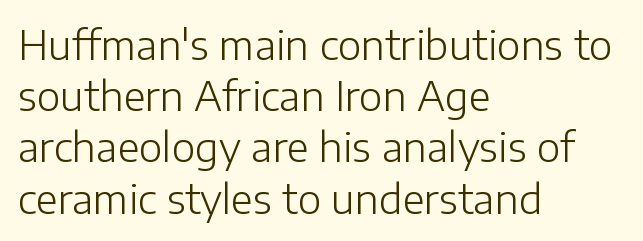
The image shows 40 px light sans-serif type, upright; set left-aligned, normal line spacing (1.28x), normal letter spacing, not underlined; low stroke contrast and a medium x-height.
